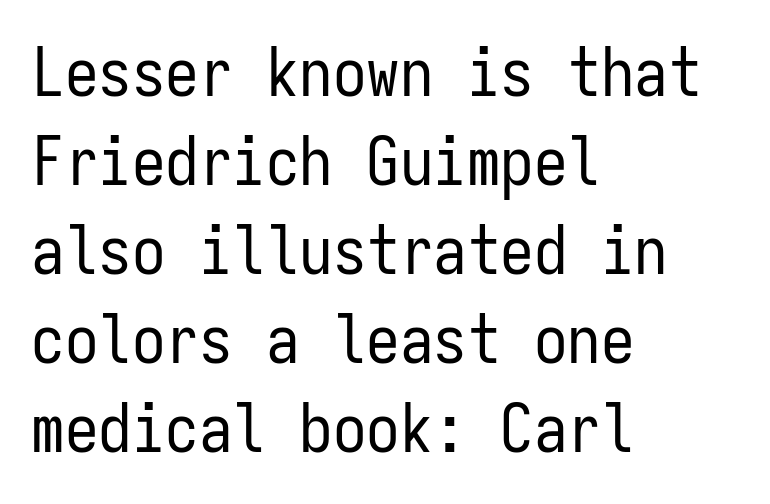
Look at the bottom of the vertical strokes: they stop flat, with no serifs. If you drew a line through each stem, it would be perfectly vertical. Think of a typewriter: that constant character pitch is what you see here. A typesetter would call this leading conventional body-copy spacing. Weight: not bold — regular or lighter.
